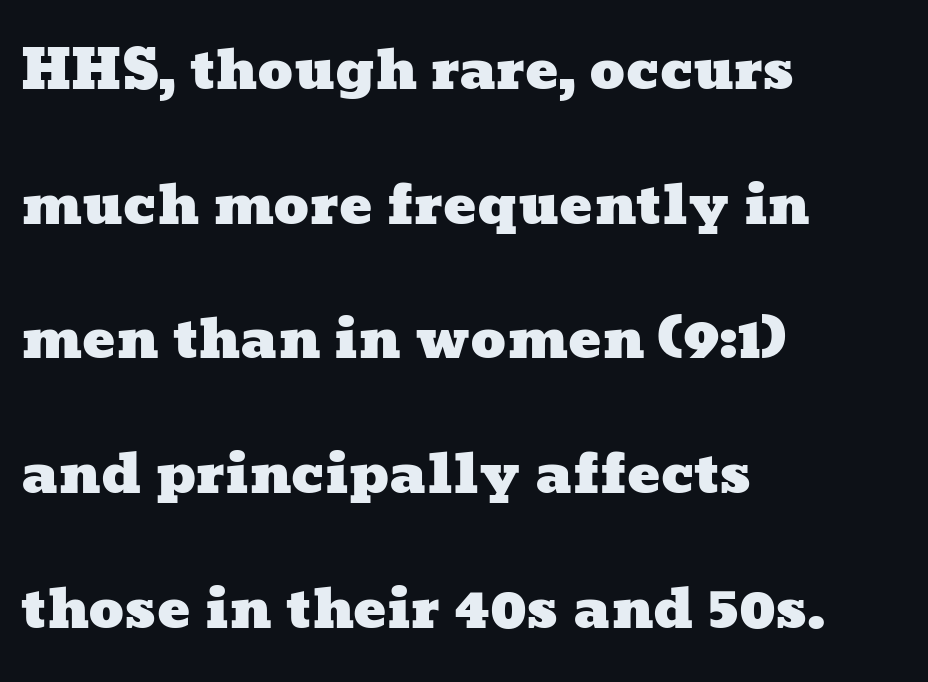
{"width": "wide", "stroke_contrast": "low", "x_height": "medium", "monospaced": "no", "underline": "no", "align": "left", "line_spacing": "loose", "line_spacing_ratio": 2.45, "letter_spacing": "normal", "letter_spacing_em": 0.0, "glyph_px": 55}
